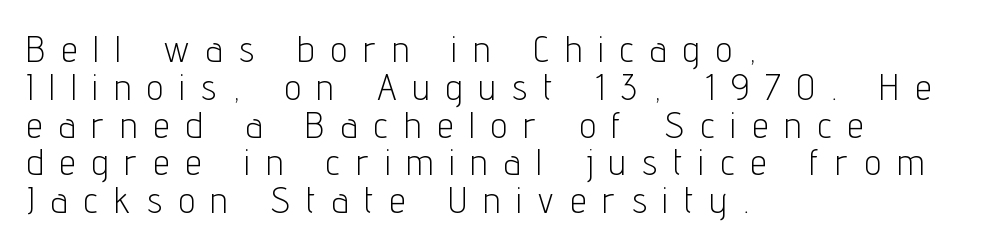
Q: Is the text bold? A: No.
Q: Is the text italic (slanted)? A: No, it is upright.
Q: Is the typeface a serif or a sans-serif typeface? A: Sans-serif.
Q: Is the text underlined? A: No.
Q: How is the paragraph aligned? A: Left-aligned.
Q: Is the spacing between letters normal or unusually wide? A: Unusually wide.
Q: Is the spacing between lines tight, normal or loose? A: Tight.
Q: Width (condensed, normal, or wide)? A: Condensed.
Q: Stroke contrast? A: Low.
Q: x-height? A: Medium.
Q: Monospaced? A: No.
